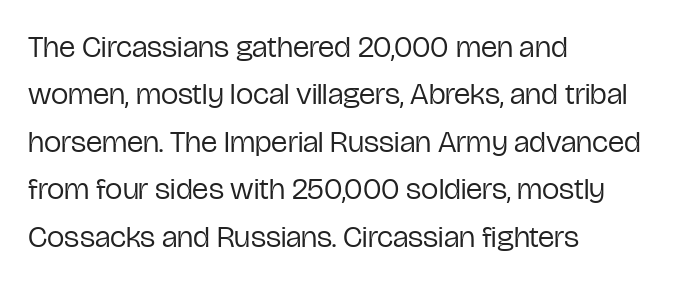
{"serif": "no", "italic": "no", "bold": "no", "weight": "regular", "width": "condensed", "stroke_contrast": "low", "x_height": "medium", "monospaced": "no", "underline": "no", "align": "left", "line_spacing": "normal", "line_spacing_ratio": 1.53, "letter_spacing": "normal", "letter_spacing_em": 0.0, "glyph_px": 31}
